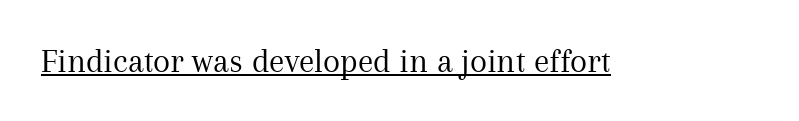
The lettering holds an erect, upright posture throughout. The horizontal fit of the characters is conventional and even. Is this a fixed-width face? No — the glyphs have proportional, varying widths. Stem width sits at or under what a default text font uses.
